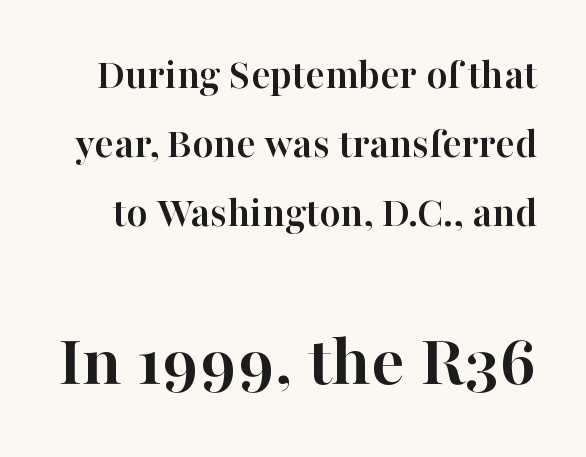
{"serif": "yes", "italic": "no", "bold": "yes", "weight": "semibold", "width": "normal", "stroke_contrast": "high", "x_height": "medium", "monospaced": "no", "underline": "no", "line_spacing": "normal", "line_spacing_ratio": 1.61, "letter_spacing": "normal", "letter_spacing_em": 0.0, "larger_block": "second", "size_ratio": 1.74, "glyph_px": 75}
